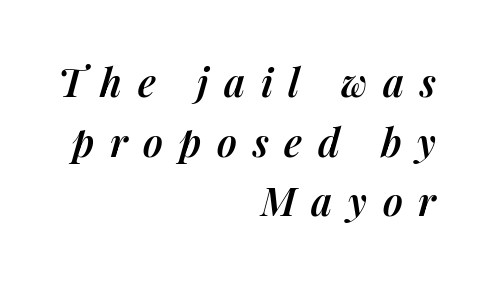
Notice how descenders clear the ascenders below comfortably — that's standard leading. Loose tracking; the words dissolve into strings of separated letters. An italicized treatment has been applied to the whole sample. You could not count columns in this text — the font is proportionally spaced.
